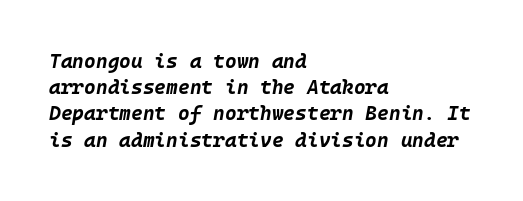
Q: Is the text bold? A: Yes.
Q: Is the text italic (slanted)? A: Yes, it leans right by about 10 degrees.
Q: Is the text underlined? A: No.
Q: How is the paragraph aligned? A: Left-aligned.
Q: Is the spacing between letters normal or unusually wide? A: Normal.
Q: Is the spacing between lines tight, normal or loose? A: Normal.
